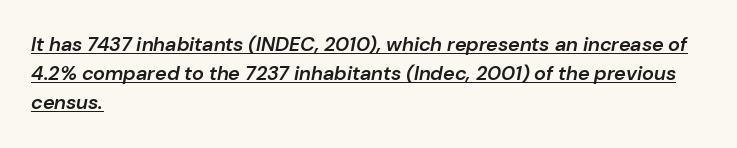
The rendering uses the underline text-decoration. A somewhat darkened texture: the type is semibold rather than bold. Teacher's note: observe the even left margin — that is flush-left alignment. The rendering keeps characters at their native spacing. Quick note: interline space is typical. There's an unmistakable incline to the writing here.
